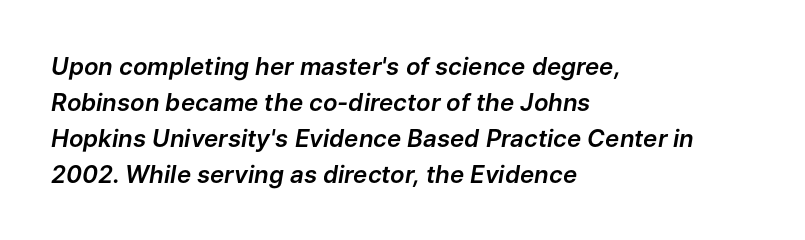
Q: Is the text italic (slanted)? A: Yes, it leans right by about 9 degrees.
Q: Is the text underlined? A: No.
Q: How is the paragraph aligned? A: Left-aligned.
Q: Is the spacing between letters normal or unusually wide? A: Normal.
Q: Is the spacing between lines tight, normal or loose? A: Normal.
